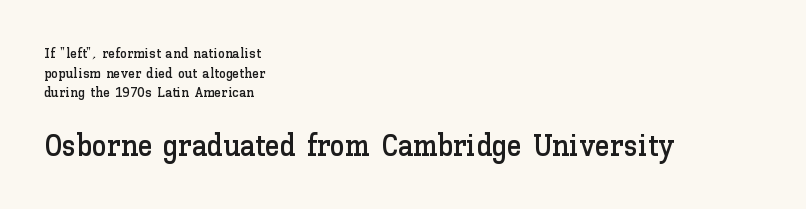
Q: Is the text italic (slanted)? A: No, it is upright.
Q: Is the text underlined? A: No.
Q: How is the paragraph aligned? A: Left-aligned.
Q: Is the spacing between letters normal or unusually wide? A: Normal.
Q: Is the spacing between lines tight, normal or loose? A: Normal.
Q: Which block of text is set in a larger size, the first (top) or the second (bottom)? A: The second (bottom) one.
Q: Width (condensed, normal, or wide)? A: Normal.
Q: Stroke contrast? A: Low.
Q: x-height? A: Medium.
Q: Monospaced? A: No.
